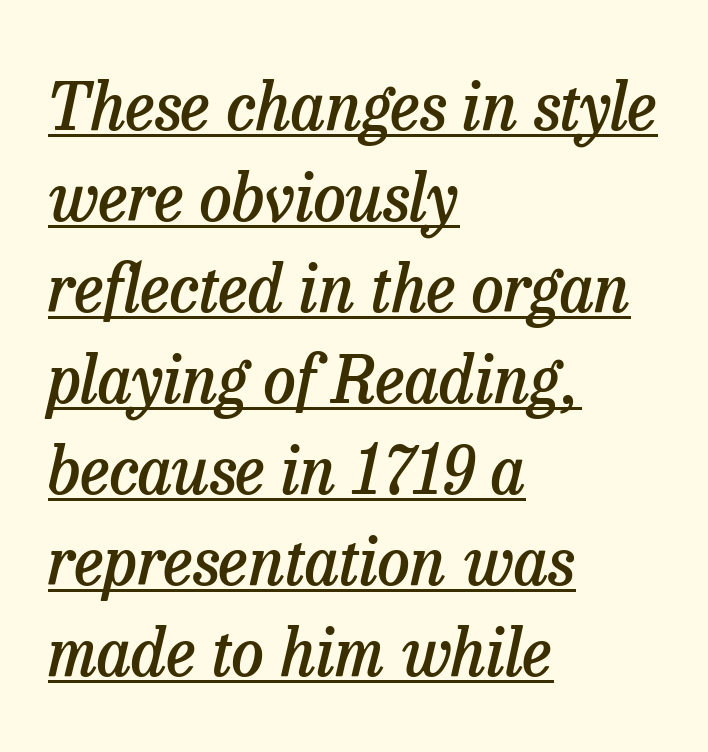
Designer's note — italics engaged. Moderately thickened strokes mark this as semibold type. The ragged edge is on the right, which tells us the setting is flush left. Is this a fixed-width face? No — the glyphs have proportional, varying widths.
